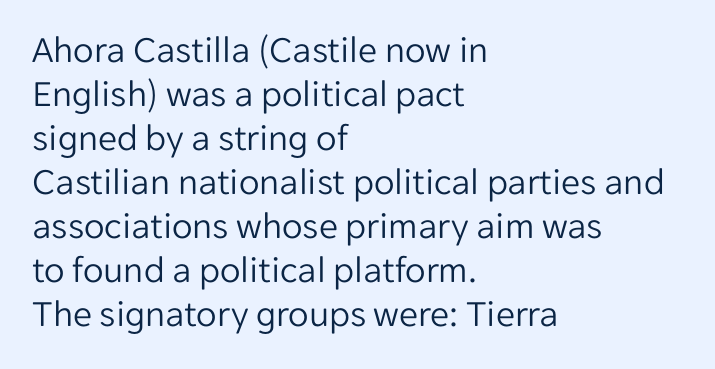
Q: Is the text bold? A: No.
Q: Is the text italic (slanted)? A: No, it is upright.
Q: Is the typeface a serif or a sans-serif typeface? A: Sans-serif.
Q: Is the text underlined? A: No.
Q: How is the paragraph aligned? A: Left-aligned.
Q: Is the spacing between letters normal or unusually wide? A: Normal.
Q: Width (condensed, normal, or wide)? A: Normal.
Q: Stroke contrast? A: Low.
Q: x-height? A: Medium.
Q: Monospaced? A: No.
